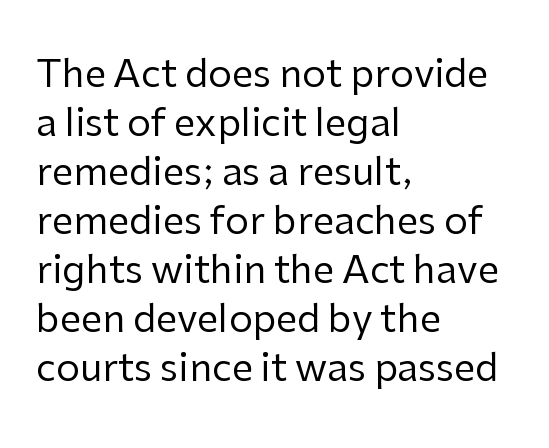
Observe the ordinary spacing: letters are neighbours, not strangers. The line-height multiplier appears to be the usual default. The string is rendered with underlining switched off. Does the copy run flush right? No — it runs flush left.
